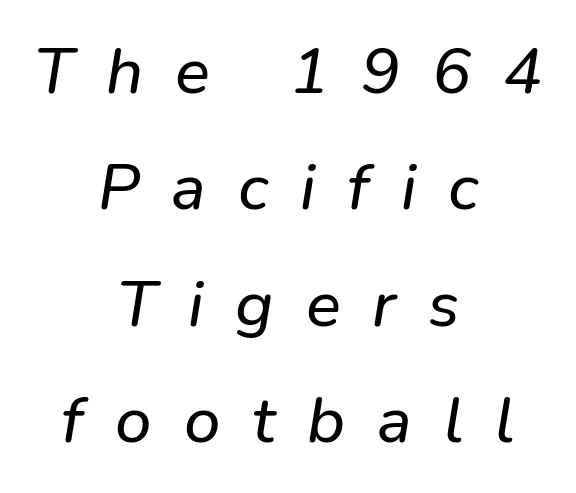
The image shows 65 px text type, italic (leaning right); set centered, line spacing 1.79x, unusually wide letter spacing (+0.49 em), not underlined; low stroke contrast and a medium x-height.
